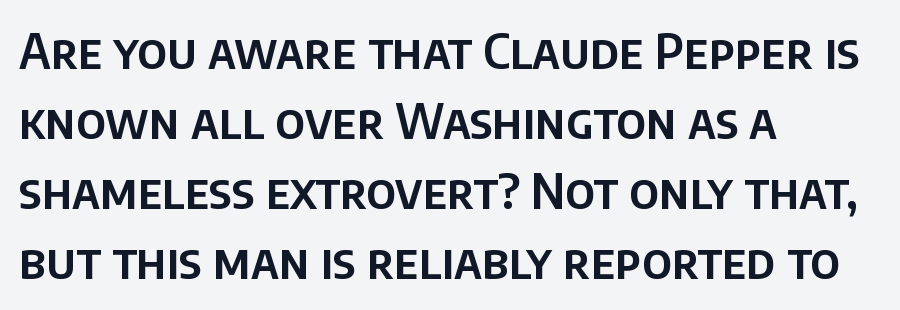
The image shows 48 px sans-serif type, upright; set left-aligned, normal line spacing (1.46x), normal letter spacing, not underlined; low stroke contrast and a large x-height.
